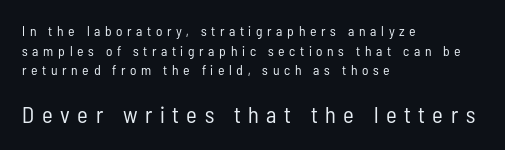
Horizontally, the lines are justified to the leading edge only. Spacing between characters has been opened up far beyond the box default. Summary of vertical rhythm: regular, with standard interline spacing. The space directly below the letters is spotless. Every stem runs plumb, perpendicular to the baseline.
